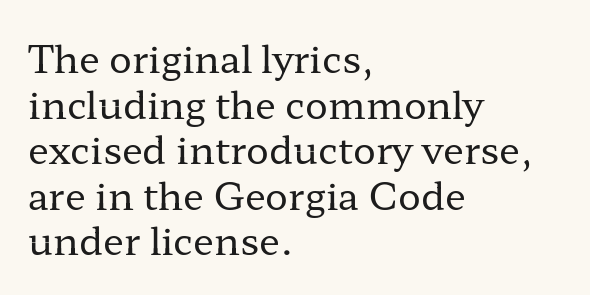
Q: Is the text bold? A: No.
Q: Is the text italic (slanted)? A: No, it is upright.
Q: Is the typeface a serif or a sans-serif typeface? A: Serif.
Q: Is the text underlined? A: No.
Q: How is the paragraph aligned? A: Left-aligned.
Q: Is the spacing between letters normal or unusually wide? A: Normal.
Q: Width (condensed, normal, or wide)? A: Wide.
Q: Stroke contrast? A: Low.
Q: x-height? A: Medium.
Q: Monospaced? A: No.
